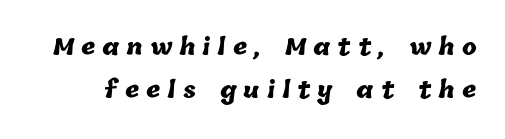
This is heavy type, rendered in bold. Each row of text sits above clean, open space. Spacing between characters has been opened up far beyond the box default. Rows of type keep a wide berth in the vertical direction.
